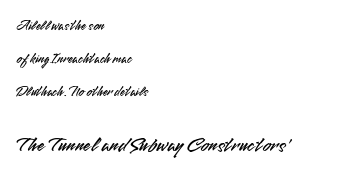
Q: Is the text italic (slanted)? A: Yes.
Q: Is the text underlined? A: No.
Q: How is the paragraph aligned? A: Left-aligned.
Q: Is the spacing between letters normal or unusually wide? A: Normal.
Q: Is the spacing between lines tight, normal or loose? A: Loose.
Q: Which block of text is set in a larger size, the first (top) or the second (bottom)? A: The second (bottom) one.
